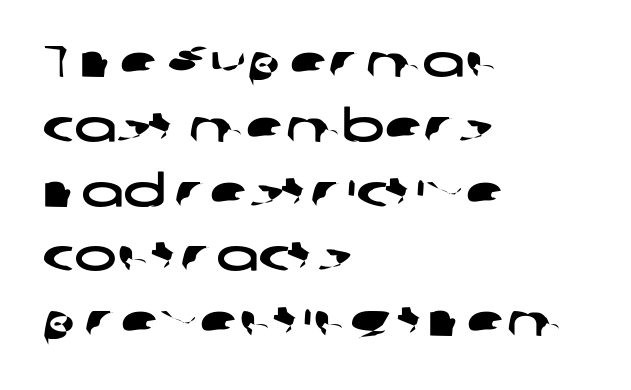
The image shows 45 px wide sans-serif type; set left-aligned, normal line spacing (1.44x), normal letter spacing, not underlined; low stroke contrast and a medium x-height.
